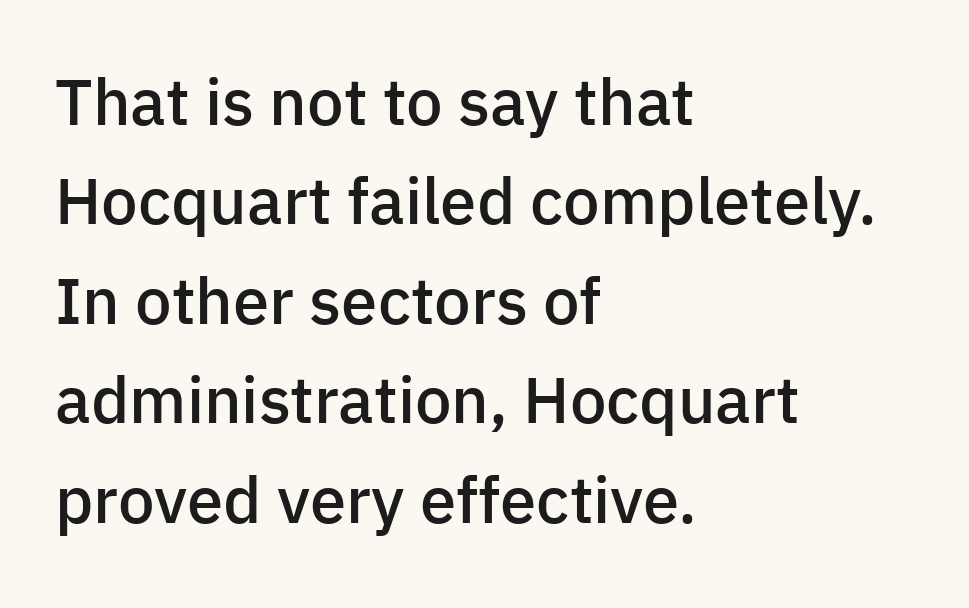
{"serif": "no", "italic": "no", "bold": "semi", "weight": "semibold", "width": "normal", "stroke_contrast": "low", "x_height": "medium", "monospaced": "no", "underline": "no", "align": "left", "line_spacing": "normal", "line_spacing_ratio": 1.53, "letter_spacing": "normal", "letter_spacing_em": 0.0, "glyph_px": 65}
